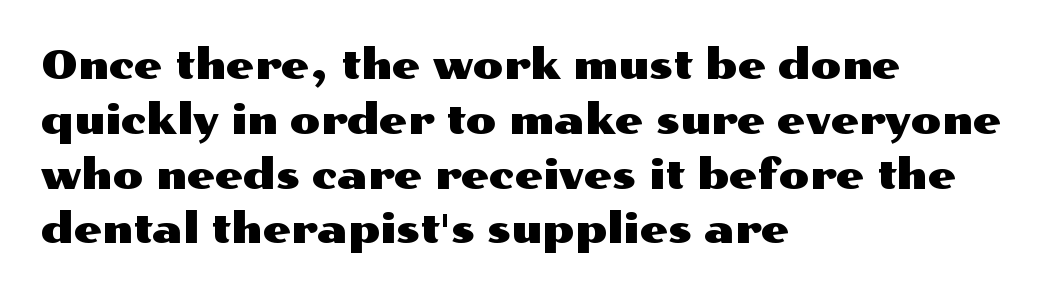
{"serif": "no", "italic": "no", "width": "wide", "stroke_contrast": "medium", "x_height": "medium", "monospaced": "no", "underline": "no", "align": "left", "line_spacing": "normal", "line_spacing_ratio": 1.37, "letter_spacing": "normal", "letter_spacing_em": 0.0, "glyph_px": 40}
